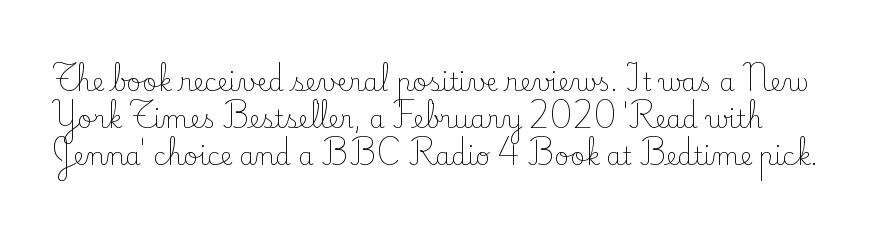
{"italic": "no", "bold": "no", "underline": "no", "line_spacing": "normal", "line_spacing_ratio": 1.49, "letter_spacing": "normal", "letter_spacing_em": 0.0, "glyph_px": 25}
